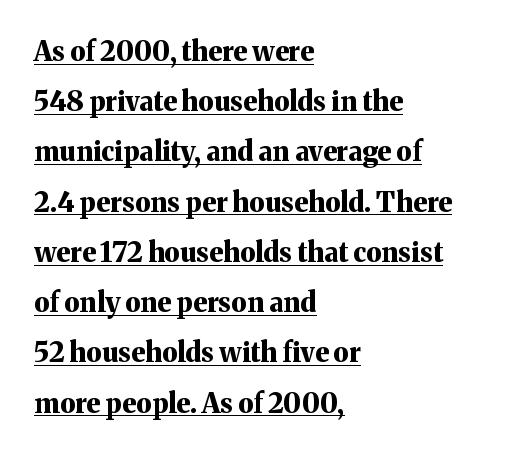
Q: Is the text bold? A: Yes.
Q: Is the text italic (slanted)? A: No, it is upright.
Q: Is the text underlined? A: Yes.
Q: How is the paragraph aligned? A: Left-aligned.
Q: Is the spacing between letters normal or unusually wide? A: Normal.
